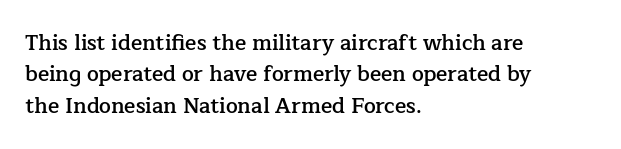
The glyphs have the mass of a demibold cut, below bold. The compositor pushed each line to the left boundary. The passage shown is not underscored anywhere. Caption: standard tracking, unaltered. Reading down the column, the eye jumps a familiar distance to each next line. The axis of the letterforms is exactly vertical.
